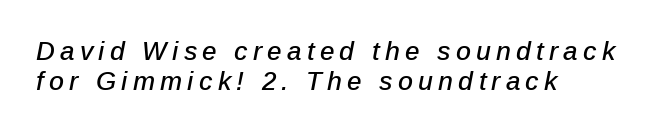
The image shows 26 px text type, italic (leaning right); set left-aligned, line spacing 1.16x, unusually wide letter spacing (+0.2 em), not underlined.
